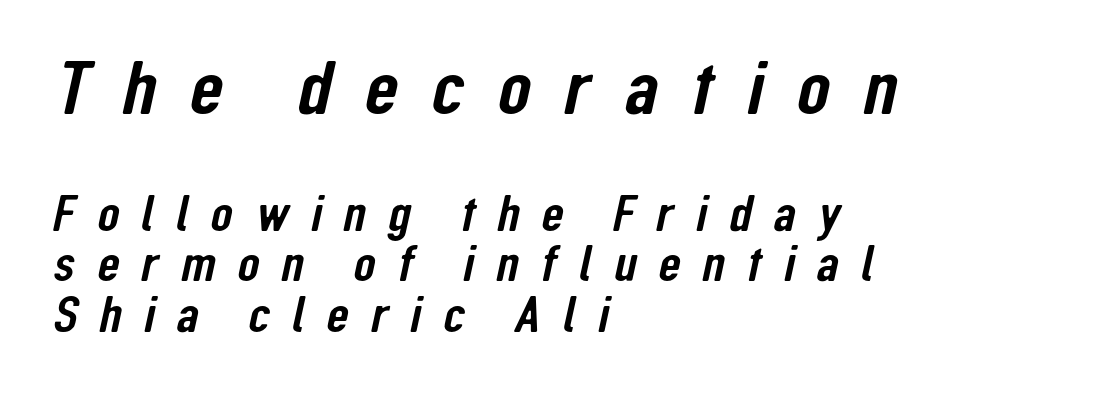
No word sits above an underline. Block one is the big one; block two sits smaller underneath. Unlike a traditional serif, this face leaves its strokes unadorned. Compared with a centered layout, this one pins lines to the left instead. The tracking jumps out immediately: characters are airy and widely separated. Varying glyph widths throughout — classic text-font behaviour.
